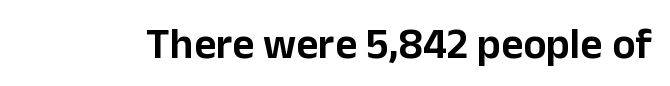
The image shows 43 px sans-serif type, upright; set normal letter spacing, not underlined; low stroke contrast and a medium x-height.
